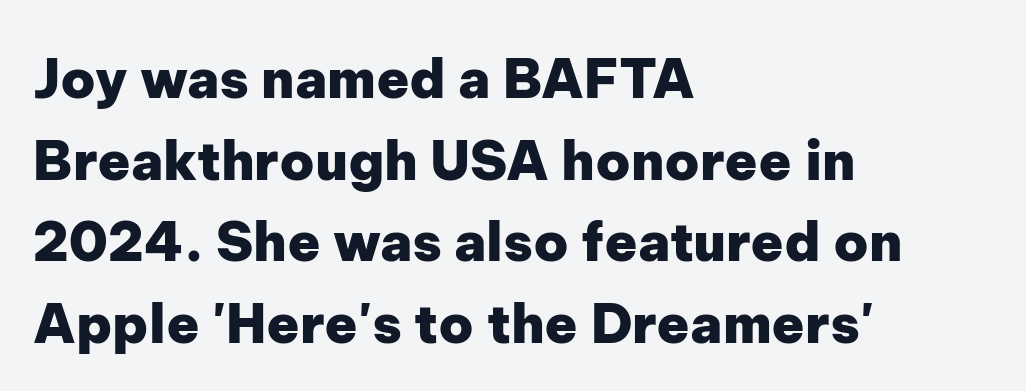
Q: Is the text bold? A: Yes.
Q: Is the text italic (slanted)? A: No, it is upright.
Q: Is the typeface a serif or a sans-serif typeface? A: Sans-serif.
Q: Is the text underlined? A: No.
Q: How is the paragraph aligned? A: Left-aligned.
Q: Is the spacing between letters normal or unusually wide? A: Normal.
Q: Is the spacing between lines tight, normal or loose? A: Normal.
Q: Width (condensed, normal, or wide)? A: Normal.
Q: Stroke contrast? A: Low.
Q: x-height? A: Medium.
Q: Monospaced? A: No.
